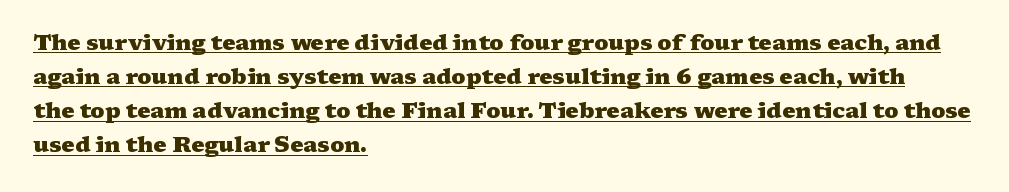
The image shows 22 px bold type, upright; set left-aligned, normal line spacing (1.55x), normal letter spacing, underlined.
